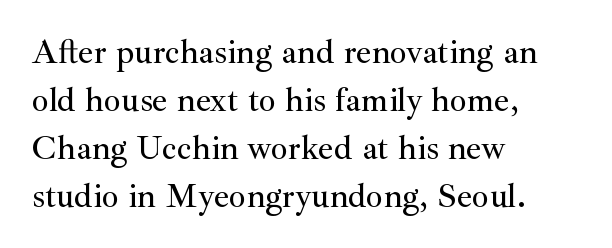
A roman cut, with each character standing at attention. Letter spacing: default. Vertical spacing — default. The baseline area is clear. The rendering shows small feet on the letterforms — a serif design. In CSS terms this would be text-align: left.
